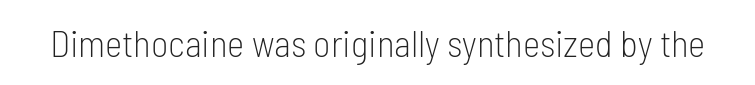
Q: Is the text bold? A: No.
Q: Is the text italic (slanted)? A: No, it is upright.
Q: Is the typeface a serif or a sans-serif typeface? A: Sans-serif.
Q: Is the text underlined? A: No.
Q: Is the spacing between letters normal or unusually wide? A: Normal.
Q: Width (condensed, normal, or wide)? A: Condensed.
Q: Stroke contrast? A: Low.
Q: x-height? A: Medium.
Q: Monospaced? A: No.
